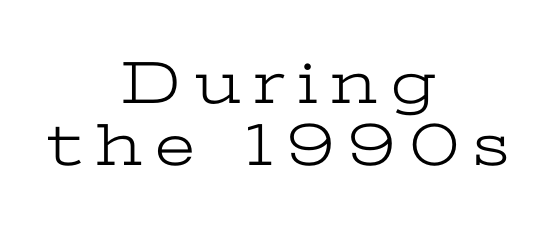
The image shows 61 px light, wide serif type, upright; set centered, tight line spacing (1.01x), unusually wide letter spacing (+0.22 em), not underlined; low stroke contrast and a medium x-height.
